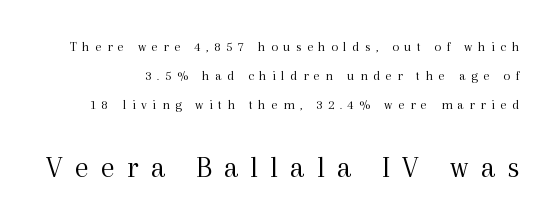
A typesetter would call this heavily tracked-out type. No letter is thick-stroked: the sample isn't bold. Proportional: the letters do not fall into vertical columns. The passage shown is typeset with a serif family.
